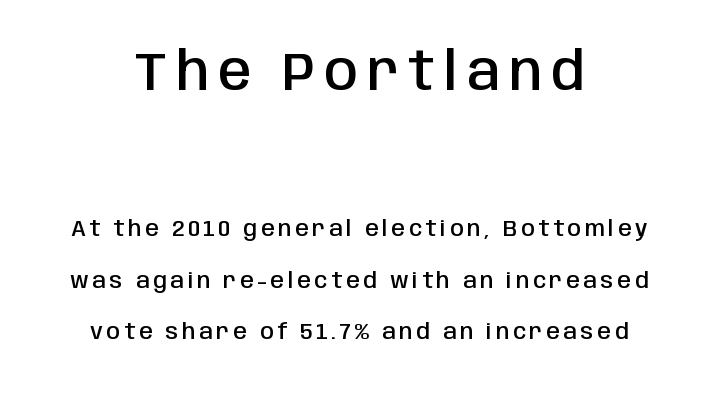
{"serif": "no", "italic": "no", "bold": "semi", "weight": "semibold", "width": "condensed", "stroke_contrast": "low", "x_height": "large", "monospaced": "no", "underline": "no", "align": "center", "line_spacing": "loose", "line_spacing_ratio": 2.36, "larger_block": "first", "size_ratio": 2.45, "glyph_px": 54}
